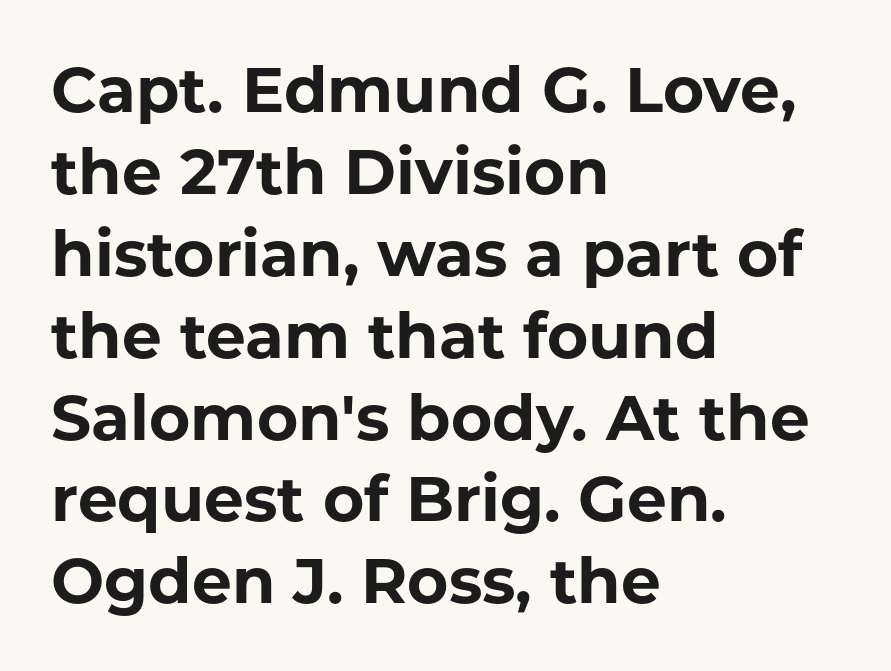
Q: Is the text bold? A: Yes.
Q: Is the text italic (slanted)? A: No, it is upright.
Q: Is the typeface a serif or a sans-serif typeface? A: Sans-serif.
Q: Is the text underlined? A: No.
Q: How is the paragraph aligned? A: Left-aligned.
Q: Is the spacing between letters normal or unusually wide? A: Normal.
Q: Is the spacing between lines tight, normal or loose? A: Normal.
Q: Width (condensed, normal, or wide)? A: Normal.
Q: Stroke contrast? A: Low.
Q: x-height? A: Medium.
Q: Monospaced? A: No.
